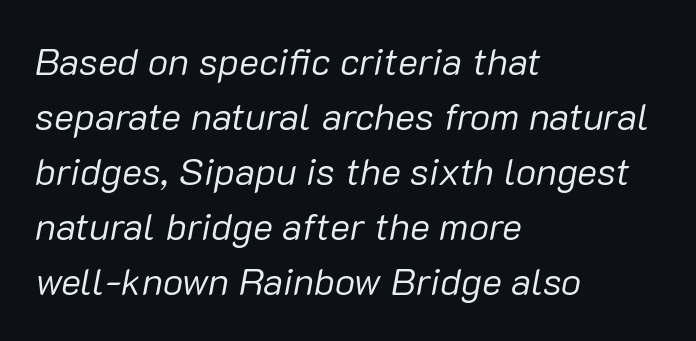
The image shows 38 px regular-weight type, italic (leaning right); set left-aligned, normal line spacing (1.45x), normal letter spacing, not underlined; low stroke contrast and a medium x-height.
